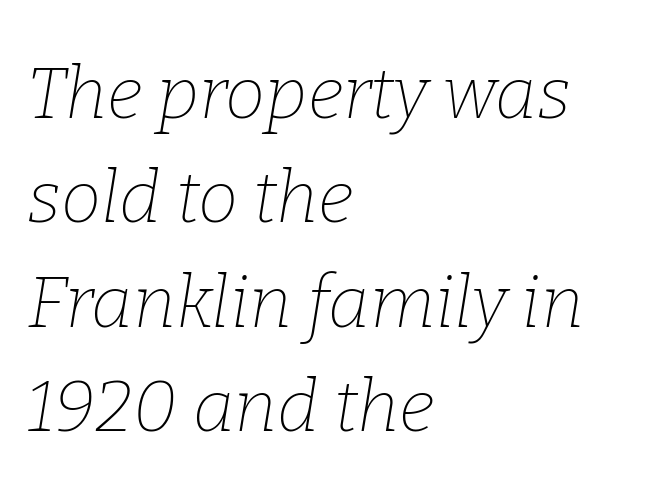
{"serif": "yes", "italic": "yes", "lean": "right", "slant_degrees": 9, "bold": "no", "weight": "thin", "width": "normal", "stroke_contrast": "low", "x_height": "medium", "monospaced": "no", "underline": "no", "align": "left", "line_spacing": "normal", "line_spacing_ratio": 1.45, "letter_spacing": "normal", "letter_spacing_em": 0.0, "glyph_px": 72}
